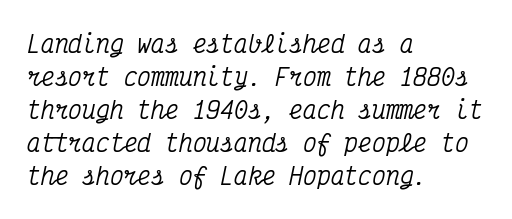
The image shows 23 px text type, italic (leaning right); set left-aligned, normal line spacing (1.44x), normal letter spacing, not underlined.
